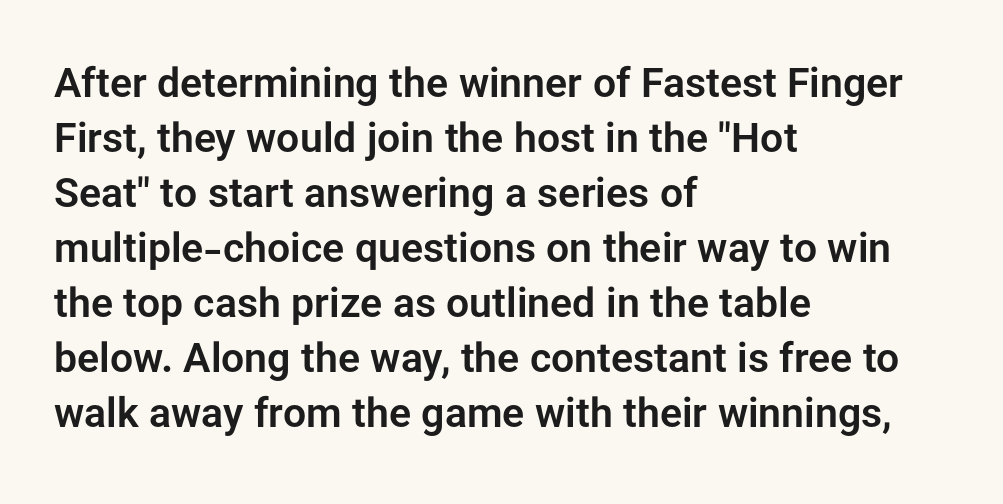
Alignment: flush left. The letters sit at their default tracking, neither squeezed nor spread. This sample keeps an unexceptional amount of space between lines. The axis of the letterforms is exactly vertical.
